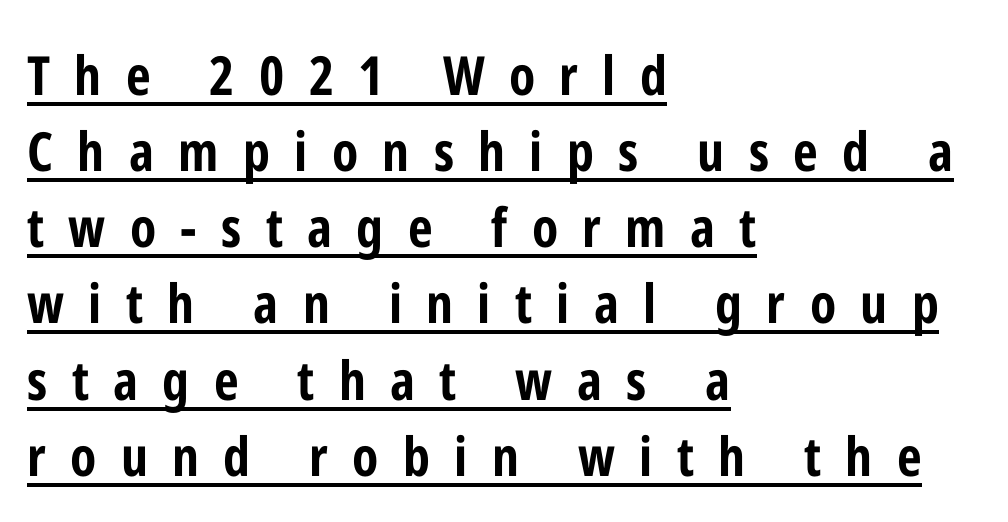
{"serif": "no", "italic": "no", "bold": "yes", "weight": "bold", "width": "condensed", "stroke_contrast": "low", "x_height": "medium", "monospaced": "no", "underline": "yes", "align": "left", "line_spacing": "normal", "line_spacing_ratio": 1.41, "letter_spacing": "wide", "letter_spacing_em": 0.45, "glyph_px": 54}
